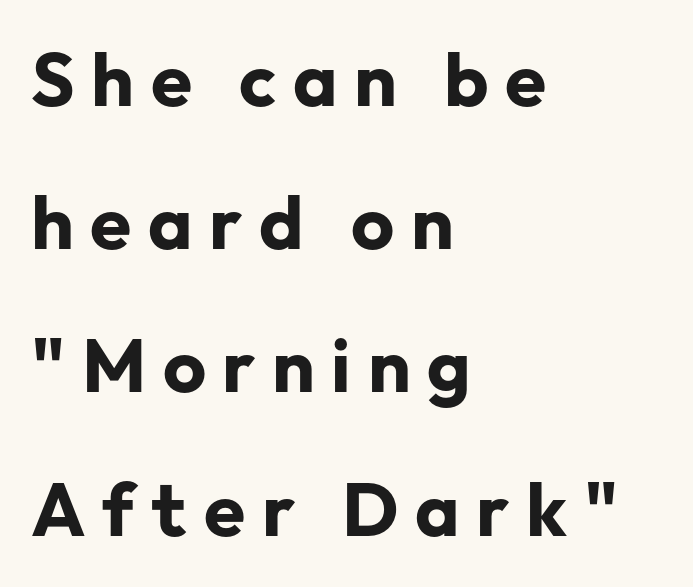
The image shows 75 px bold sans-serif type, upright; set left-aligned, loose line spacing (1.91x), unusually wide letter spacing (+0.22 em), not underlined; low stroke contrast and a medium x-height.
